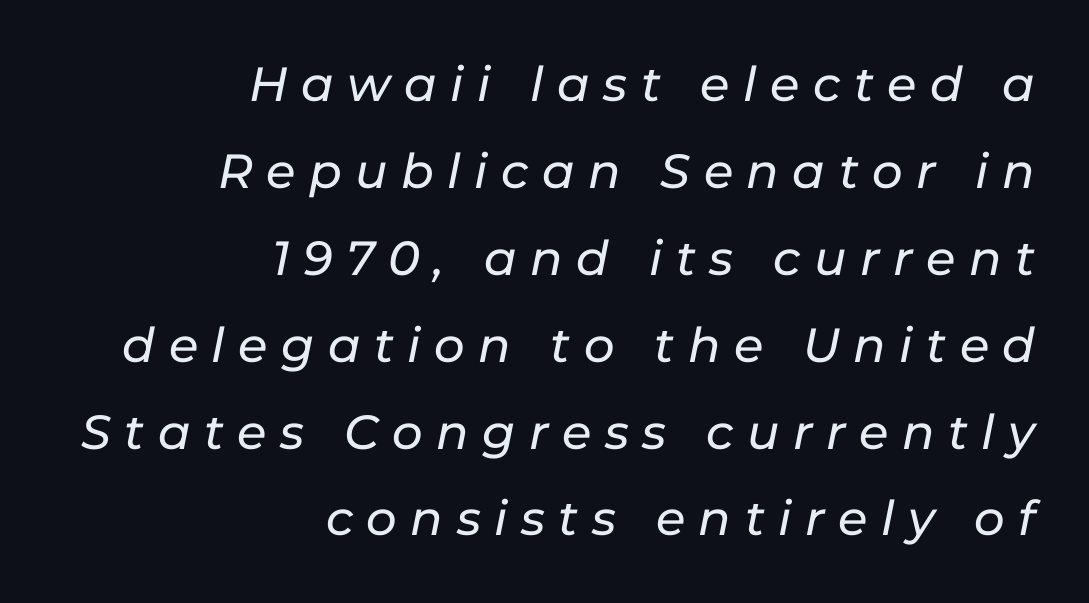
Q: Is the text italic (slanted)? A: Yes, it leans right by about 11 degrees.
Q: Is the text underlined? A: No.
Q: How is the paragraph aligned? A: Right-aligned.
Q: Is the spacing between letters normal or unusually wide? A: Unusually wide.
Q: Width (condensed, normal, or wide)? A: Normal.
Q: Stroke contrast? A: Low.
Q: x-height? A: Medium.
Q: Monospaced? A: No.
